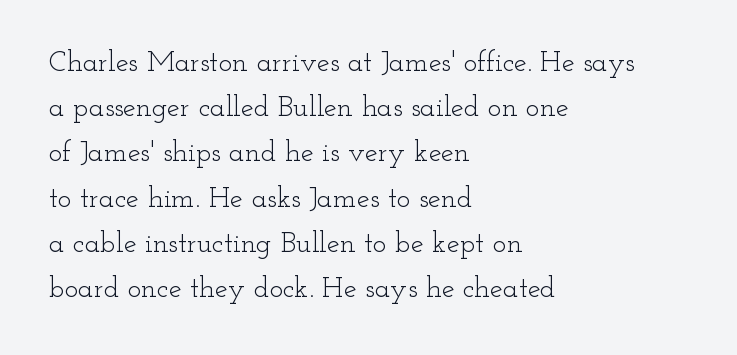
Examine the stroke ends and you'll spot serifs. Caption: multi-line text, flush left, ragged right. A quiet, ordinary-to-light weight characterises the typeface. Notice how the stems are strictly vertical — no italics here. Reading down the column, the eye jumps a familiar distance to each next line. The face used here is proportionally spaced, like ordinary book or web type.
